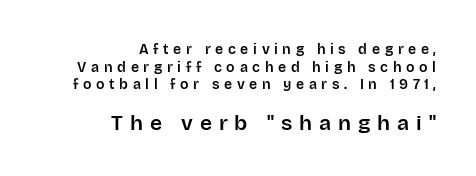
No word sits above an underline. Honestly, the letter spacing is so wide it's the main thing you notice. The paragraph shown leans on its right margin. When letters stand straight like this, we call the style roman or upright. Notice how descenders clear the ascenders below comfortably — that's standard leading. Note: smaller setting up top, larger setting below.
